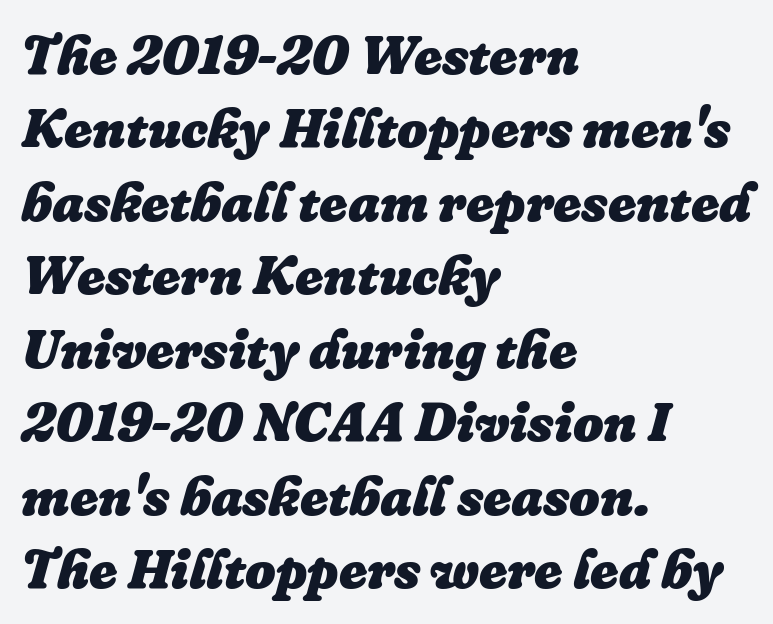
Q: Is the text bold? A: Yes.
Q: Is the text italic (slanted)? A: Yes, it leans right by about 16 degrees.
Q: Is the text underlined? A: No.
Q: How is the paragraph aligned? A: Left-aligned.
Q: Is the spacing between letters normal or unusually wide? A: Normal.
Q: Is the spacing between lines tight, normal or loose? A: Normal.
Q: Width (condensed, normal, or wide)? A: Normal.
Q: Stroke contrast? A: Low.
Q: x-height? A: Medium.
Q: Monospaced? A: No.
